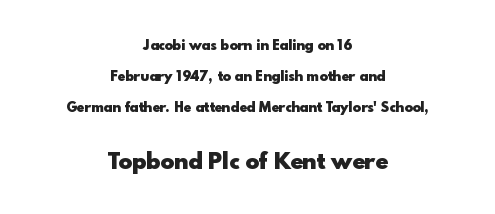
Q: Is the text bold? A: Yes.
Q: Is the text italic (slanted)? A: No, it is upright.
Q: Is the text underlined? A: No.
Q: How is the paragraph aligned? A: Centered.
Q: Is the spacing between letters normal or unusually wide? A: Normal.
Q: Is the spacing between lines tight, normal or loose? A: Loose.
Q: Which block of text is set in a larger size, the first (top) or the second (bottom)? A: The second (bottom) one.
